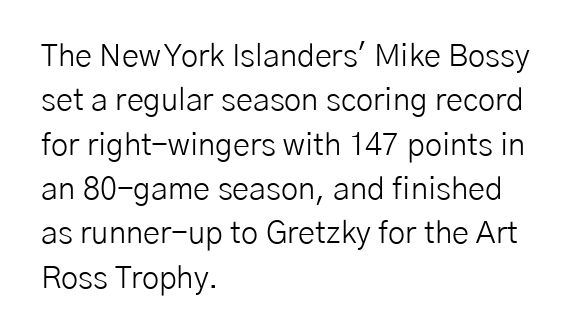
{"serif": "no", "italic": "no", "bold": "no", "weight": "light", "width": "normal", "stroke_contrast": "low", "x_height": "medium", "monospaced": "no", "underline": "no", "align": "left", "line_spacing": "normal", "line_spacing_ratio": 1.43, "letter_spacing": "normal", "letter_spacing_em": 0.0, "glyph_px": 31}
